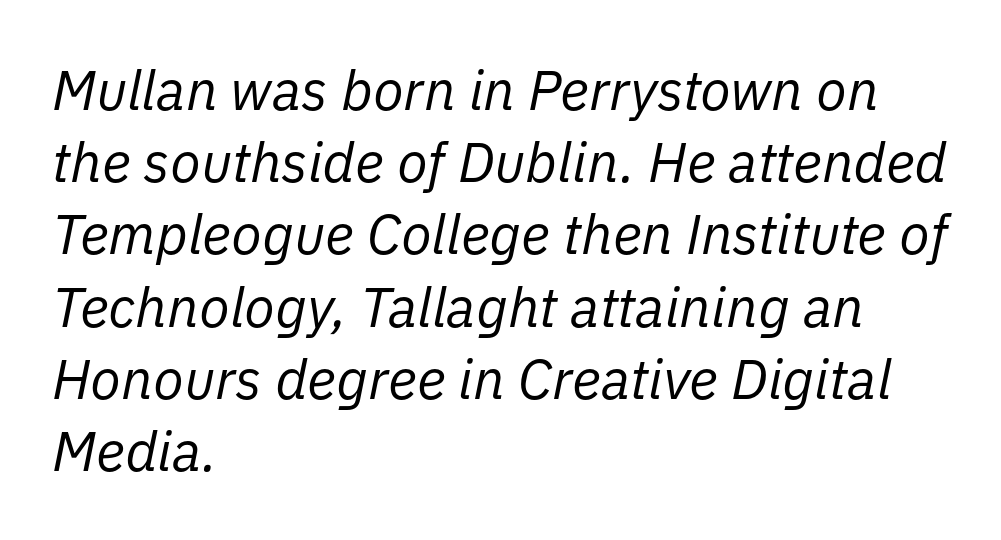
Q: Is the text bold? A: No.
Q: Is the text italic (slanted)? A: Yes, it leans right by about 11 degrees.
Q: Is the text underlined? A: No.
Q: How is the paragraph aligned? A: Left-aligned.
Q: Is the spacing between letters normal or unusually wide? A: Normal.
Q: Is the spacing between lines tight, normal or loose? A: Normal.
Q: Width (condensed, normal, or wide)? A: Normal.
Q: Stroke contrast? A: Low.
Q: x-height? A: Medium.
Q: Monospaced? A: No.
